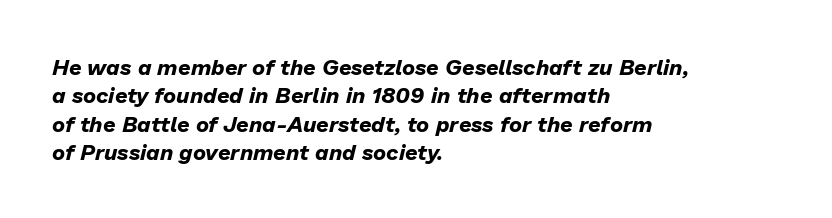
Strong, thick strokes mark this as bold type. Quick note: underline off. The paragraph has a hard left edge and a soft right edge. Default kerning and tracking; the words read as compact shapes.
